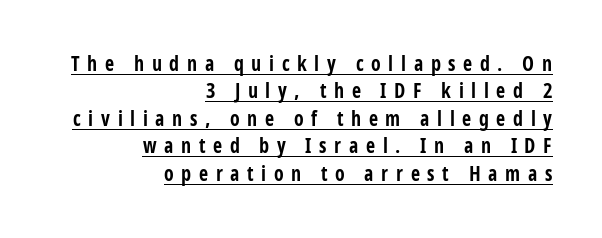
{"italic": "no", "bold": "yes", "underline": "yes", "align": "right", "line_spacing": "normal", "line_spacing_ratio": 1.37, "letter_spacing": "wide", "letter_spacing_em": 0.38, "glyph_px": 20}
